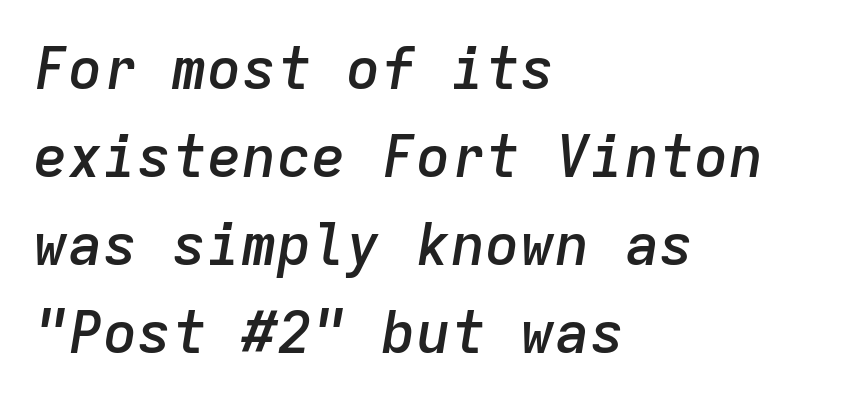
Q: Is the text bold? A: Semi-bold.
Q: Is the text italic (slanted)? A: Yes, it leans right by about 9 degrees.
Q: Is the text underlined? A: No.
Q: How is the paragraph aligned? A: Left-aligned.
Q: Is the spacing between letters normal or unusually wide? A: Normal.
Q: Is the spacing between lines tight, normal or loose? A: Normal.
Q: Width (condensed, normal, or wide)? A: Normal.
Q: Stroke contrast? A: Low.
Q: x-height? A: Medium.
Q: Monospaced? A: Yes.
